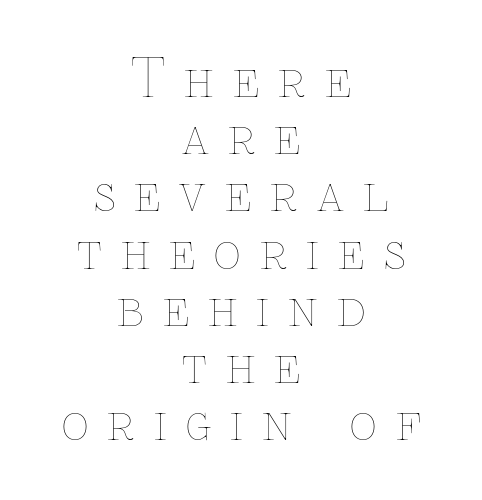
{"italic": "no", "bold": "no", "weight": "thin", "width": "normal", "stroke_contrast": "low", "x_height": "medium", "monospaced": "no", "underline": "no", "align": "center", "line_spacing": "tight", "line_spacing_ratio": 1.1, "letter_spacing": "wide", "letter_spacing_em": 0.37, "glyph_px": 52}
